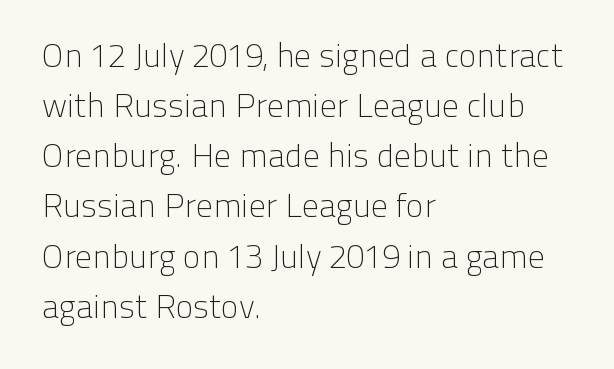
Underlining? Definitely not there. Spacing verdict: proportional, widths tailored to each character. Posture: vertical. Does the type have serifs? No, each stem ends abruptly.
